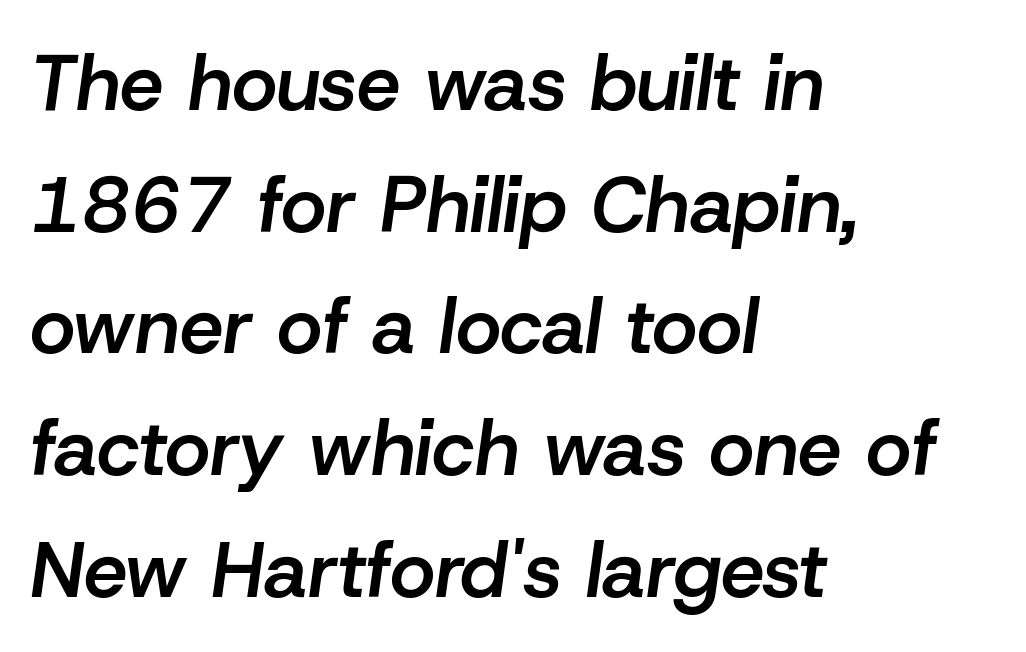
{"italic": "yes", "lean": "right", "slant_degrees": 8, "bold": "semi", "weight": "semibold", "width": "normal", "stroke_contrast": "low", "x_height": "medium", "monospaced": "no", "underline": "no", "align": "left", "line_spacing": "normal", "line_spacing_ratio": 1.56, "letter_spacing": "normal", "letter_spacing_em": 0.0, "glyph_px": 78}
